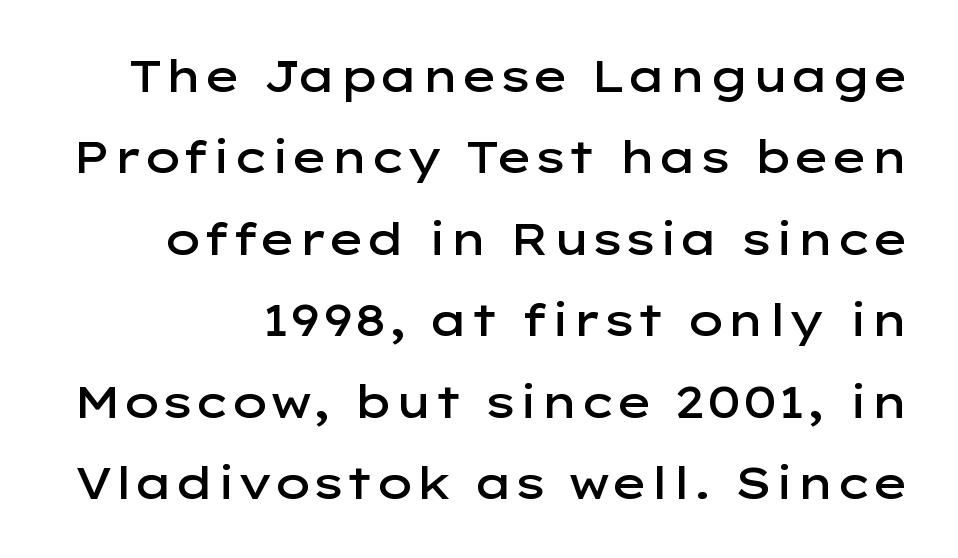
{"serif": "no", "italic": "no", "bold": "semi", "weight": "semibold", "width": "wide", "stroke_contrast": "low", "x_height": "medium", "monospaced": "no", "underline": "no", "line_spacing_ratio": 1.85, "letter_spacing": "normal", "letter_spacing_em": 0.0, "glyph_px": 44}
